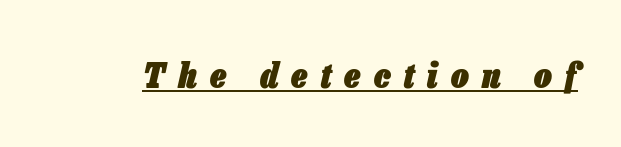
Look at the stroke-to-counter ratio: heavy, a bold. Style check: oblique. Letter spacing: wide. The face used here is proportionally spaced, like ordinary book or web type. The glyphs are accompanied by a horizontal stroke just below them.
